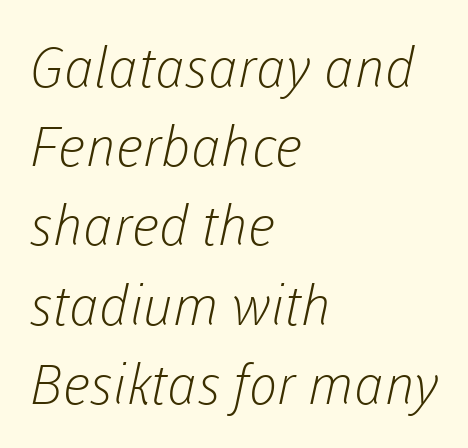
{"serif": "no", "bold": "no", "weight": "light", "width": "normal", "stroke_contrast": "low", "x_height": "medium", "monospaced": "no", "underline": "no", "align": "left", "line_spacing": "normal", "line_spacing_ratio": 1.44, "letter_spacing": "normal", "letter_spacing_em": 0.0, "glyph_px": 55}
